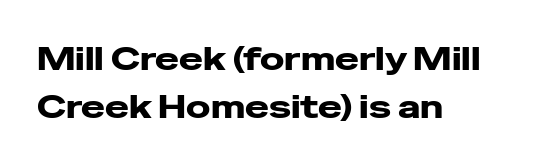
Q: Is the text italic (slanted)? A: No, it is upright.
Q: Is the typeface a serif or a sans-serif typeface? A: Sans-serif.
Q: Is the text underlined? A: No.
Q: How is the paragraph aligned? A: Left-aligned.
Q: Is the spacing between letters normal or unusually wide? A: Normal.
Q: Is the spacing between lines tight, normal or loose? A: Normal.
Q: Width (condensed, normal, or wide)? A: Wide.
Q: Stroke contrast? A: Low.
Q: x-height? A: Medium.
Q: Monospaced? A: No.
